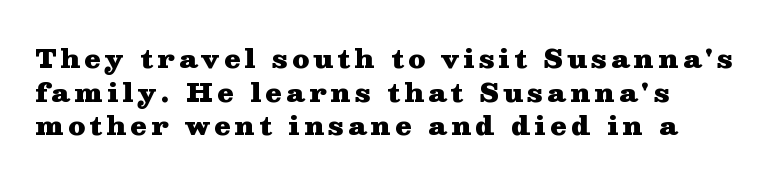
The image shows 26 px bold type, upright; set normal line spacing (1.29x), not underlined.
